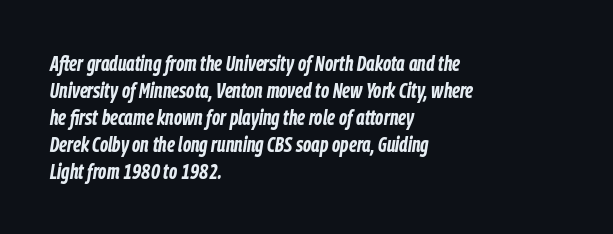
The image shows 21 px bold type, italic (leaning right); set left-aligned, normal line spacing (1.28x), normal letter spacing, not underlined.
